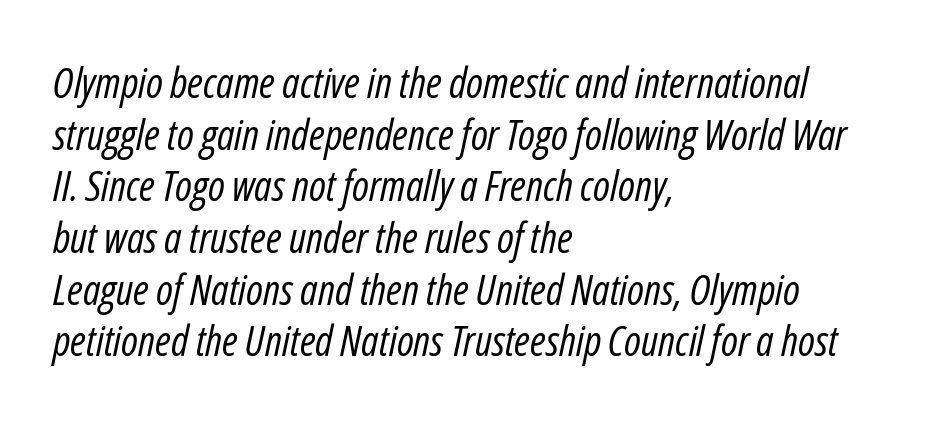
Note the varied advance widths — an 'i' is clearly narrower than an 'm'. Visually the block forms a straight wall on the left and a jagged coastline on the right. The font sits on the lighter half of the weight spectrum, regular included. Is the type slanted? Yes — the strokes lean at a clear angle. Inter-character spacing is left at the font's built-in metrics.
